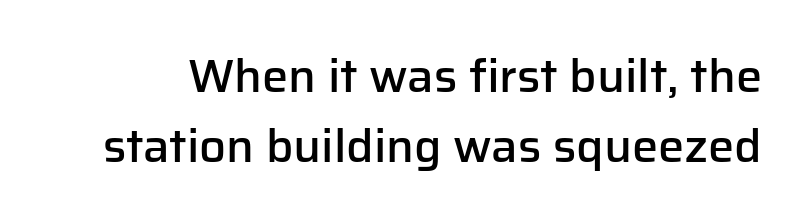
The image shows 47 px semibold sans-serif type, upright; set normal line spacing (1.48x), normal letter spacing, not underlined; low stroke contrast and a medium x-height.
